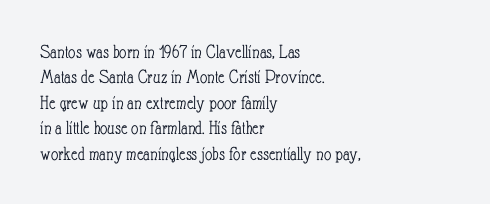
The image shows 20 px text type, upright; set left-aligned, normal line spacing (1.27x), normal letter spacing, not underlined.
